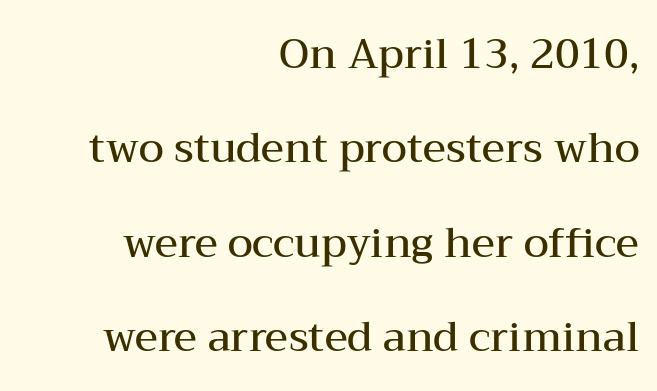
Q: Is the text bold? A: Semi-bold.
Q: Is the text italic (slanted)? A: No, it is upright.
Q: Is the typeface a serif or a sans-serif typeface? A: Serif.
Q: Is the text underlined? A: No.
Q: How is the paragraph aligned? A: Right-aligned.
Q: Is the spacing between letters normal or unusually wide? A: Normal.
Q: Is the spacing between lines tight, normal or loose? A: Loose.
Q: Width (condensed, normal, or wide)? A: Wide.
Q: Stroke contrast? A: Medium.
Q: x-height? A: Medium.
Q: Monospaced? A: No.
